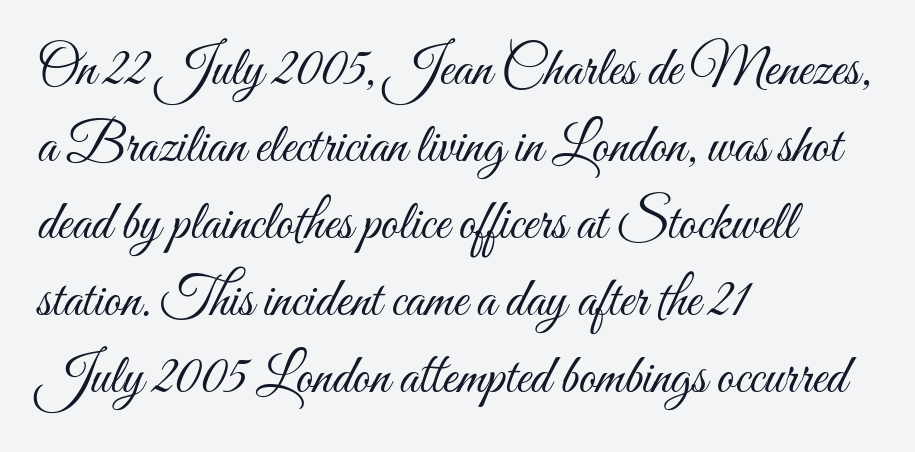
Q: Is the text bold? A: No.
Q: Is the text italic (slanted)? A: Yes.
Q: Is the text underlined? A: No.
Q: How is the paragraph aligned? A: Left-aligned.
Q: Is the spacing between letters normal or unusually wide? A: Normal.
Q: Is the spacing between lines tight, normal or loose? A: Normal.
Q: Width (condensed, normal, or wide)? A: Condensed.
Q: Stroke contrast? A: Medium.
Q: x-height? A: Small.
Q: Monospaced? A: No.
